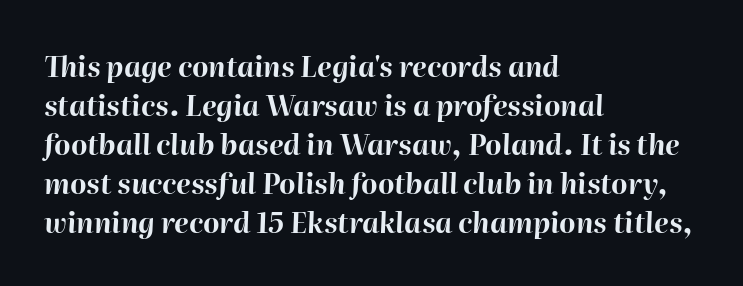
You could not count columns in this text — the font is proportionally spaced. Visually the block forms a straight wall on the left and a jagged coastline on the right. In terms of weight, the rendering is a true, heavy bold. Compared with typical body copy, the letter spacing here is the same. The lettering tilts uniformly, giving the passage an italic look.
